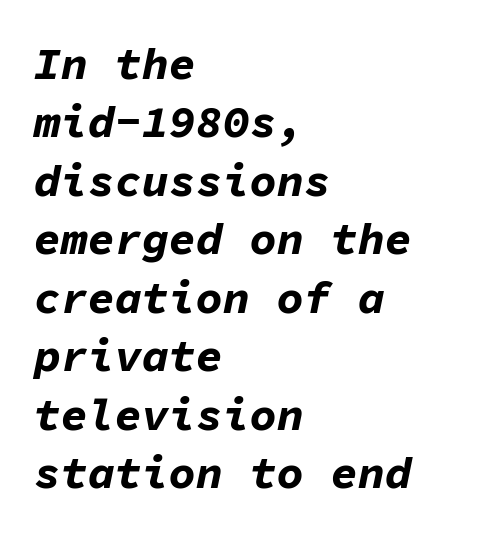
Heft: maximum for text — a bold. All the whitespace from short lines collects on the right. Only glyphs here, with clear space below each row. Here the glyphs are tracked normally, forming tight word shapes. Looks like terminal output: every glyph gets an equal slot. The vertical gap from one line to the next is medium.
